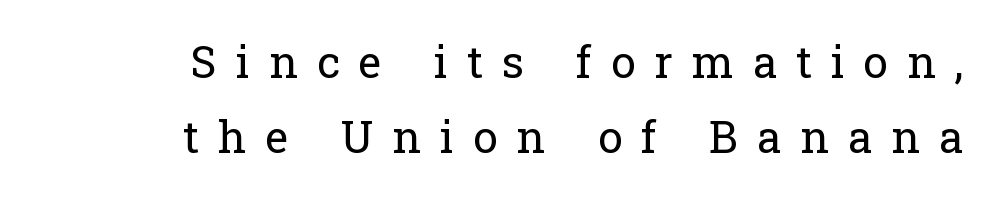
{"serif": "yes", "italic": "no", "bold": "no", "weight": "regular", "width": "normal", "stroke_contrast": "low", "x_height": "medium", "monospaced": "no", "underline": "no", "align": "right", "line_spacing_ratio": 1.71, "letter_spacing": "wide", "letter_spacing_em": 0.43, "glyph_px": 44}
